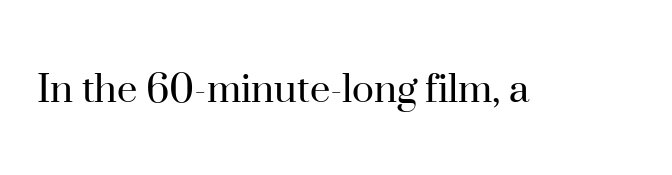
The image shows 46 px regular-weight serif type, upright; set normal letter spacing, not underlined; high stroke contrast and a small x-height.
